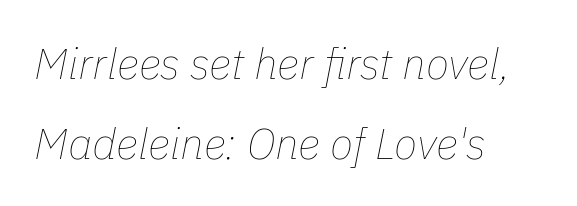
{"italic": "yes", "lean": "right", "slant_degrees": 11, "bold": "no", "weight": "thin", "width": "normal", "stroke_contrast": "low", "x_height": "medium", "monospaced": "no", "underline": "no", "align": "left", "line_spacing_ratio": 1.87, "letter_spacing": "normal", "letter_spacing_em": 0.0, "glyph_px": 43}
